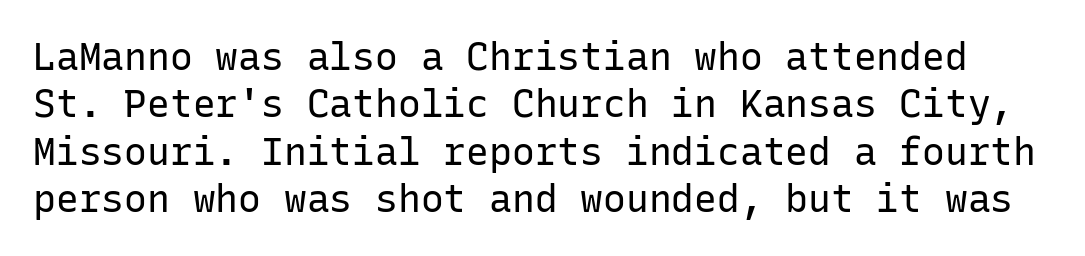
These lines were composed using upright roman letters. The words here are not underlined. The typesetting does not lean heavy: it is not bold. The letters march in equal steps, a hallmark of fixed-pitch type.
